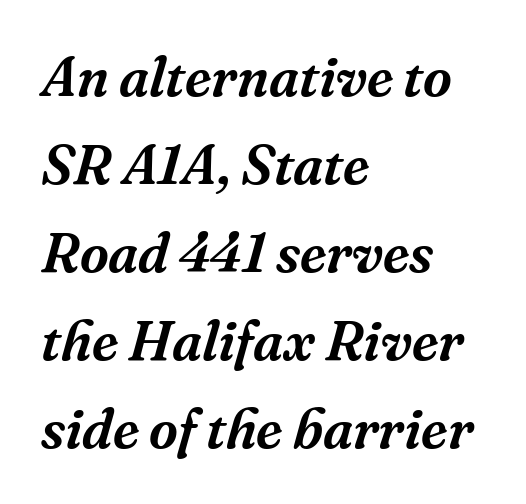
Any mark beneath the type? The region is blank. The passage shown has conventional tracking throughout. In CSS terms this would be text-align: left. Style check: oblique. This sample has the flowing, uneven cadence of proportional lettering. The passage shown is typeset with a serif family.
